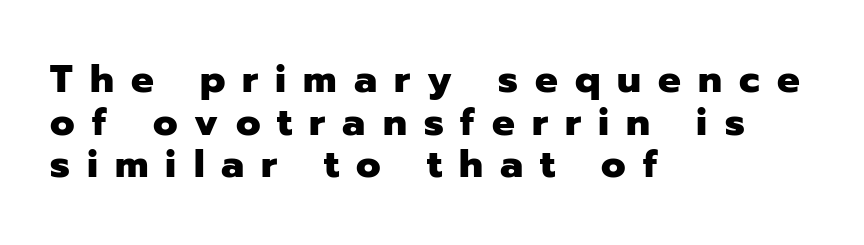
Spacing between characters has been opened up far beyond the box default. The font's upright variant was chosen for this text. Horizontal bands of white between lines are thin slivers. The face used here is proportionally spaced, like ordinary book or web type.
